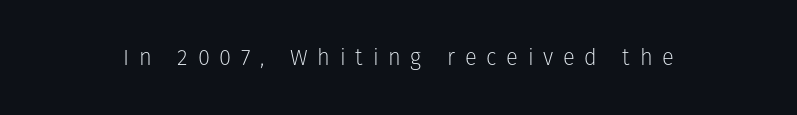
Q: Is the text bold? A: No.
Q: Is the text italic (slanted)? A: No, it is upright.
Q: Is the text underlined? A: No.
Q: Is the spacing between letters normal or unusually wide? A: Unusually wide.
